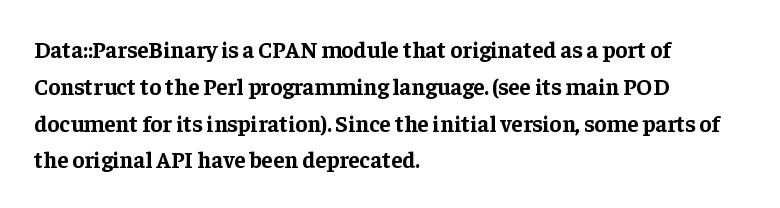
The passage shown stacks its lines at a standard gap. The rag falls on the right side of this text block. Nope, not italic — everything's standing straight. Rule under the text: the space is simply empty. The face used here is rendered with its standard letterfit.
